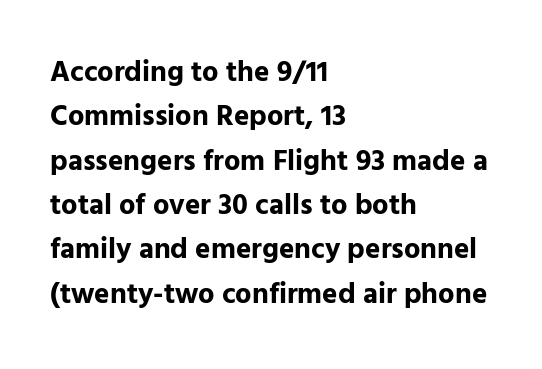
Q: Is the text bold? A: Yes.
Q: Is the text italic (slanted)? A: No, it is upright.
Q: Is the typeface a serif or a sans-serif typeface? A: Sans-serif.
Q: Is the text underlined? A: No.
Q: How is the paragraph aligned? A: Left-aligned.
Q: Is the spacing between letters normal or unusually wide? A: Normal.
Q: Is the spacing between lines tight, normal or loose? A: Normal.
Q: Width (condensed, normal, or wide)? A: Normal.
Q: Stroke contrast? A: Low.
Q: x-height? A: Medium.
Q: Monospaced? A: No.
